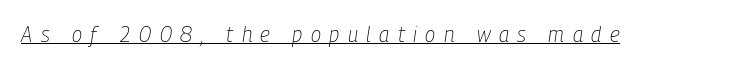
{"italic": "yes", "lean": "right", "slant_degrees": 9, "bold": "no", "underline": "yes", "letter_spacing": "wide", "letter_spacing_em": 0.4, "glyph_px": 21}
